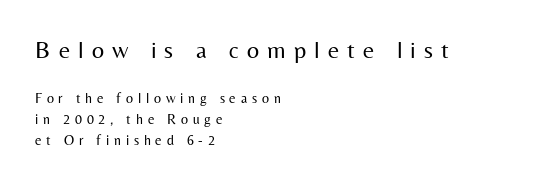
Does the leading feel generous? No, just average. The paragraph shown leans on its left margin. Two sizes are in play, and the larger belongs to the first block. Substantial extra tracking has been applied to these lines.
